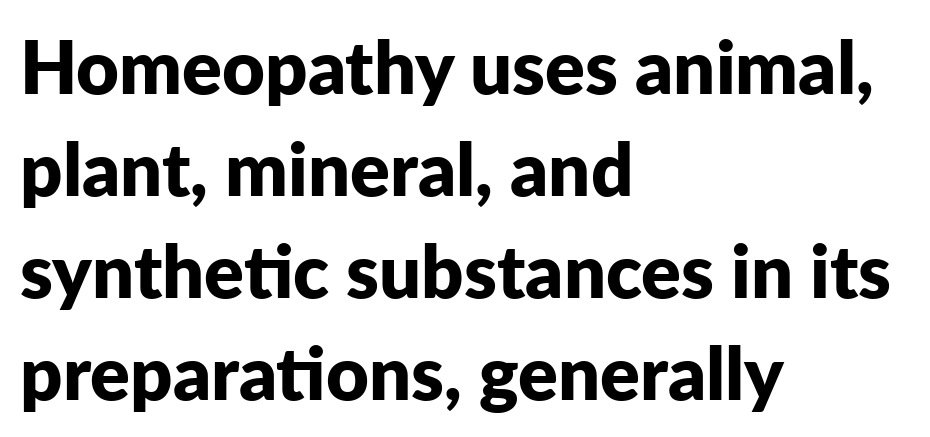
Q: Is the text bold? A: Yes.
Q: Is the text italic (slanted)? A: No, it is upright.
Q: Is the typeface a serif or a sans-serif typeface? A: Sans-serif.
Q: Is the text underlined? A: No.
Q: How is the paragraph aligned? A: Left-aligned.
Q: Is the spacing between letters normal or unusually wide? A: Normal.
Q: Is the spacing between lines tight, normal or loose? A: Normal.
Q: Width (condensed, normal, or wide)? A: Normal.
Q: Stroke contrast? A: Low.
Q: x-height? A: Medium.
Q: Monospaced? A: No.
